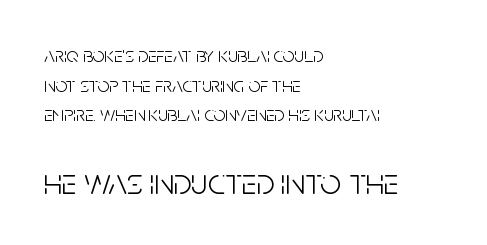
{"serif": "no", "italic": "no", "bold": "no", "weight": "light", "width": "condensed", "stroke_contrast": "low", "x_height": "large", "monospaced": "no", "underline": "no", "align": "left", "line_spacing": "normal", "line_spacing_ratio": 1.41, "letter_spacing": "normal", "letter_spacing_em": 0.0, "larger_block": "second", "size_ratio": 1.76, "glyph_px": 37}
